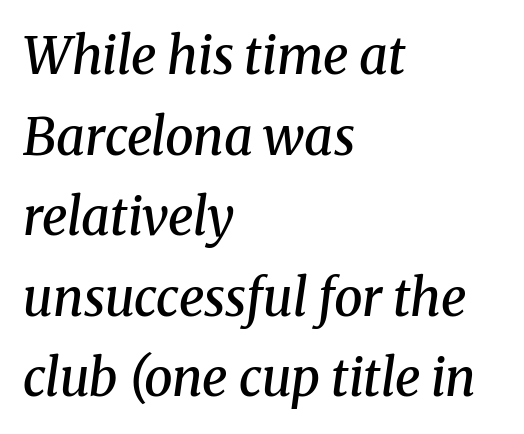
Q: Is the text bold? A: Semi-bold.
Q: Is the text italic (slanted)? A: Yes, it leans right by about 8 degrees.
Q: Is the typeface a serif or a sans-serif typeface? A: Serif.
Q: Is the text underlined? A: No.
Q: How is the paragraph aligned? A: Left-aligned.
Q: Is the spacing between letters normal or unusually wide? A: Normal.
Q: Is the spacing between lines tight, normal or loose? A: Normal.
Q: Width (condensed, normal, or wide)? A: Normal.
Q: Stroke contrast? A: Medium.
Q: x-height? A: Medium.
Q: Monospaced? A: No.
